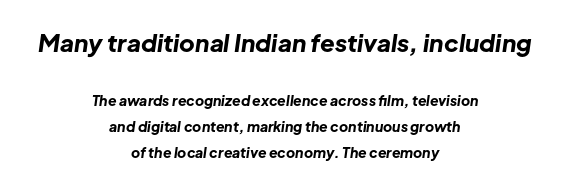
Honestly, the letter spacing is just normal — you wouldn't notice it. Leftover space on each line is divided equally before and after the words. The rendering shrinks the type as you move from the upper chunk to the lower. The typesetting leans heavy: a genuine bold. The typography opts for an oblique posture over an upright one.
